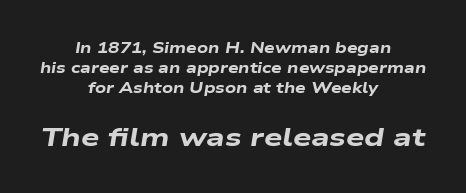
The image shows 26 px bold type, italic (leaning right); set centered, normal line spacing (1.35x), normal letter spacing, not underlined; the second (bottom) block is 1.73x larger.
